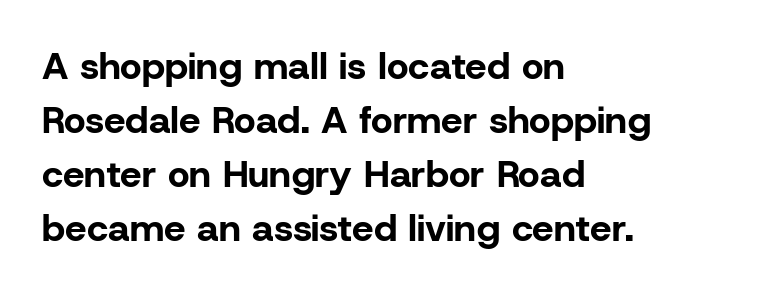
The image shows 38 px bold sans-serif type, upright; set left-aligned, normal line spacing (1.42x), normal letter spacing, not underlined; low stroke contrast and a medium x-height.
